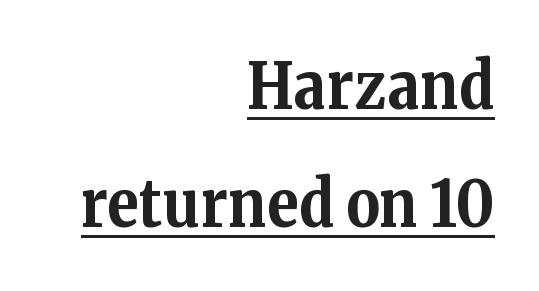
The image shows 65 px bold serif type, upright; set right-aligned, line spacing 1.82x, normal letter spacing, underlined; medium stroke contrast and a medium x-height.
